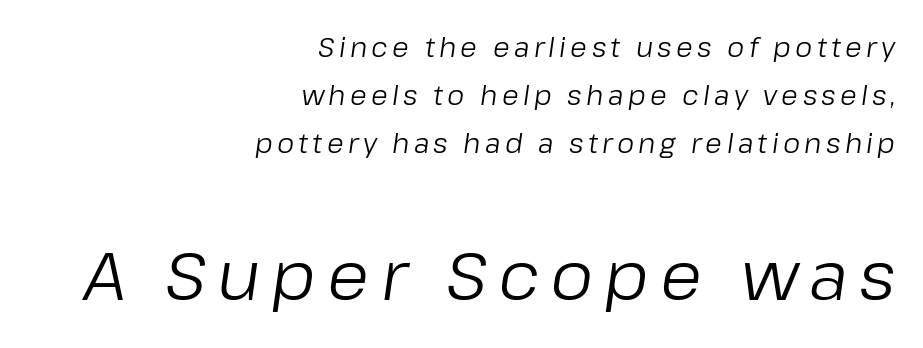
The image shows 68 px regular-weight type, italic (leaning right); set right-aligned, line spacing 1.78x, not underlined; the second (bottom) block is 2.52x larger; low stroke contrast and a medium x-height.
